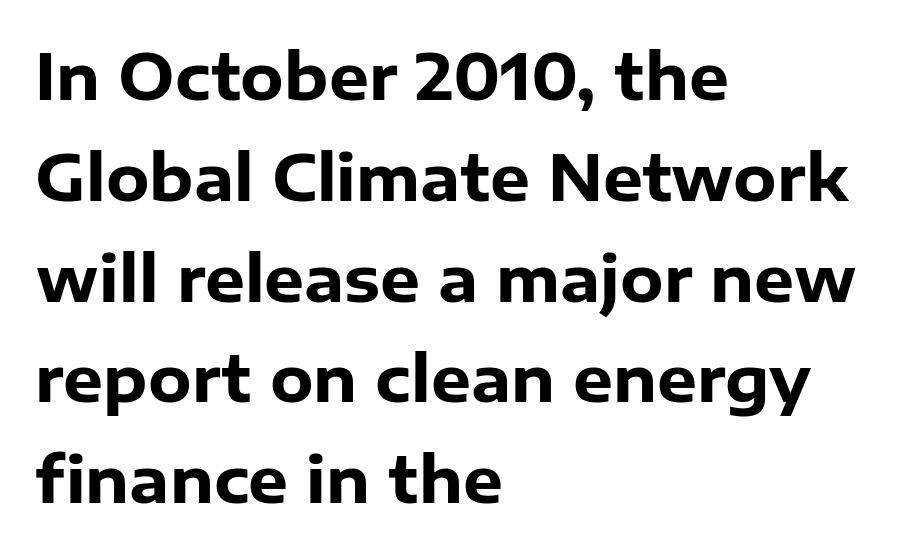
The image shows 63 px heavy sans-serif type, upright; set left-aligned, normal line spacing (1.6x), normal letter spacing, not underlined; low stroke contrast and a medium x-height.
